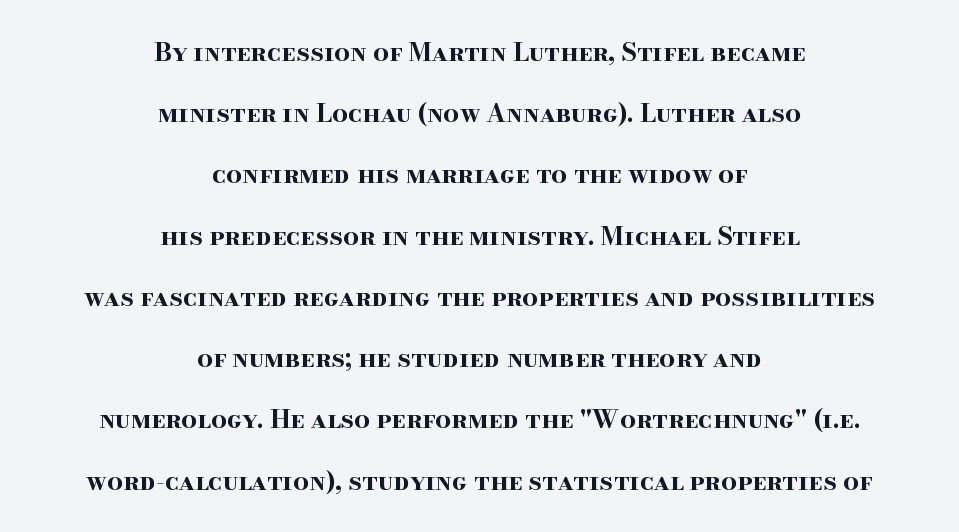
Q: Is the text bold? A: Yes.
Q: Is the text italic (slanted)? A: No, it is upright.
Q: Is the text underlined? A: No.
Q: How is the paragraph aligned? A: Centered.
Q: Is the spacing between letters normal or unusually wide? A: Normal.
Q: Is the spacing between lines tight, normal or loose? A: Loose.
